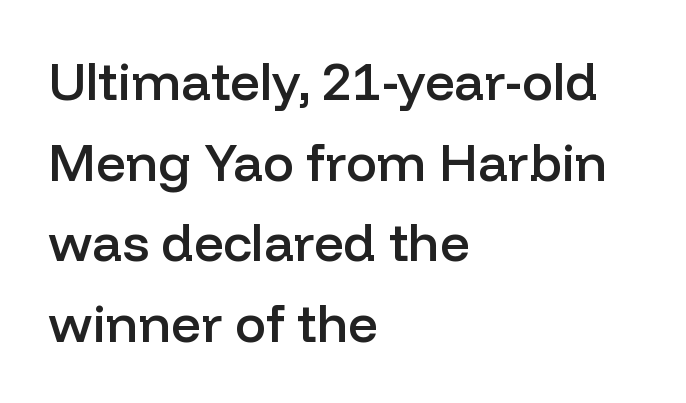
The image shows 52 px semibold sans-serif type, upright; set left-aligned, normal line spacing (1.55x), normal letter spacing, not underlined; low stroke contrast and a medium x-height.
